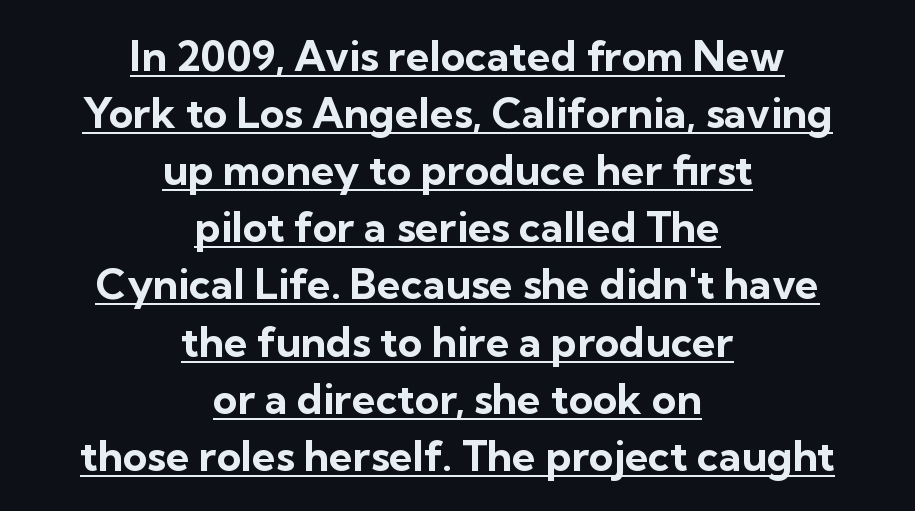
The image shows 42 px bold sans-serif type, upright; set centered, normal line spacing (1.36x), normal letter spacing, underlined; low stroke contrast and a medium x-height.
